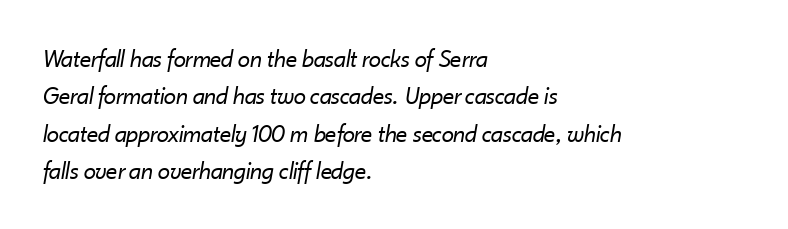
Q: Is the text bold? A: No.
Q: Is the text italic (slanted)? A: Yes, it leans right by about 10 degrees.
Q: Is the text underlined? A: No.
Q: How is the paragraph aligned? A: Left-aligned.
Q: Is the spacing between letters normal or unusually wide? A: Normal.
Q: Is the spacing between lines tight, normal or loose? A: Normal.
